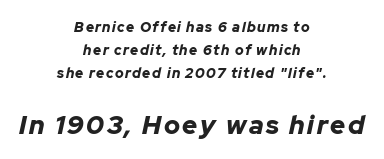
Set as a true bold cut, around the 700 mark. Rendered with sloped, italic letterforms. The space beneath each line is pristine and unruled. Vertically, the passage feels balanced, rows spaced as you'd expect.
